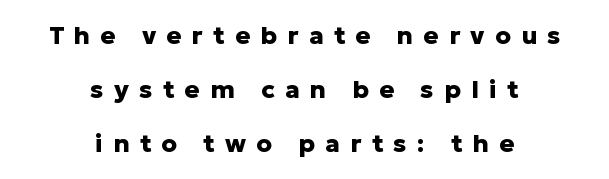
{"italic": "no", "bold": "yes", "underline": "no", "align": "center", "line_spacing": "loose", "line_spacing_ratio": 2.17, "letter_spacing": "wide", "letter_spacing_em": 0.41, "glyph_px": 25}
